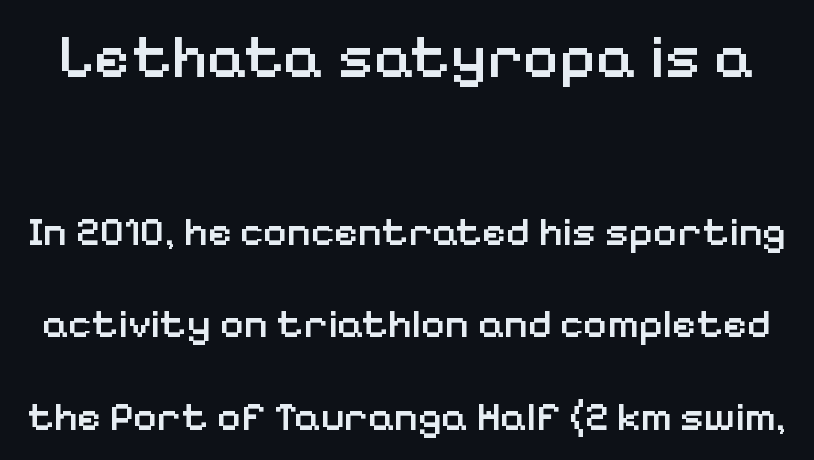
Is the type bold? Partly — it's a semibold, heavier than regular but not fully bold. Quick note: underline off. Caption: standard tracking, unaltered. Compared with typical paragraphs, the rows here are farther apart. Scale decreases going downward across the two blocks.
